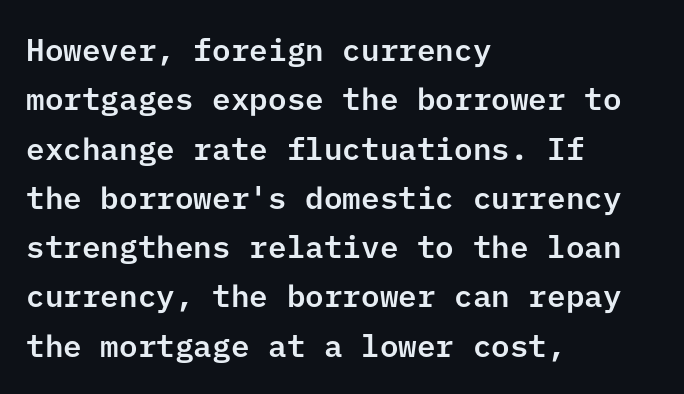
{"serif": "no", "italic": "no", "width": "normal", "stroke_contrast": "low", "x_height": "medium", "underline": "no", "align": "left", "line_spacing": "normal", "line_spacing_ratio": 1.59, "letter_spacing": "normal", "letter_spacing_em": 0.0, "glyph_px": 31}
